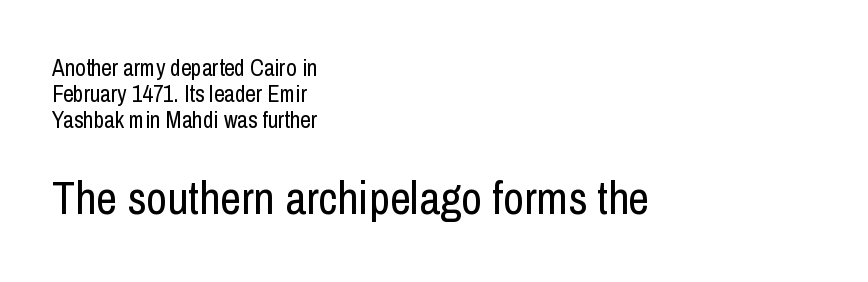
The image shows 46 px regular-weight, condensed sans-serif type, upright; set left-aligned, tight line spacing (1.12x), normal letter spacing, not underlined; the second (bottom) block is 2.0x larger; low stroke contrast and a medium x-height.
